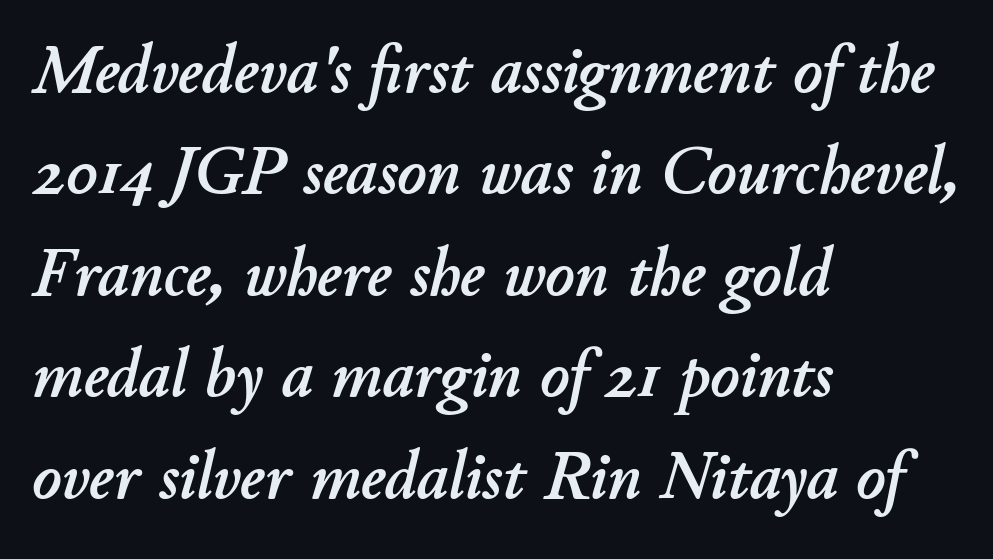
The image shows 69 px text type, italic (leaning right); set left-aligned, normal line spacing (1.47x), normal letter spacing, not underlined; low stroke contrast and a small x-height.
